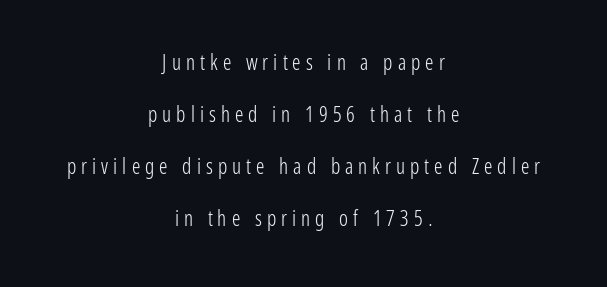
{"italic": "no", "bold": "no", "underline": "no", "align": "center", "line_spacing": "loose", "line_spacing_ratio": 2.48, "letter_spacing": "wide", "letter_spacing_em": 0.24, "glyph_px": 21}
